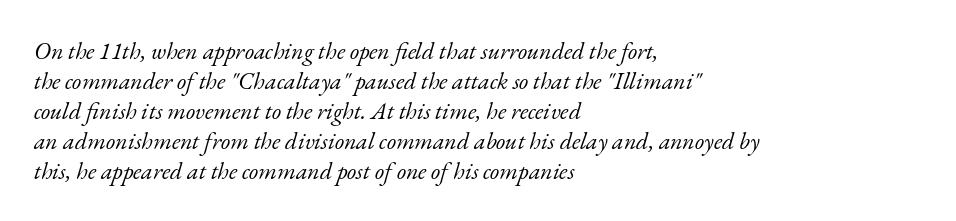
Check the space under the baseline: it is left empty. The setting favours the left margin, as ordinary paragraphs usually do. A typesetter would call this zero additional tracking. Is the type heavy? It reads as light-to-regular instead. This sample uses an oblique cut, with every glyph tilted off the vertical. The passage shown stacks its lines at a standard gap.
